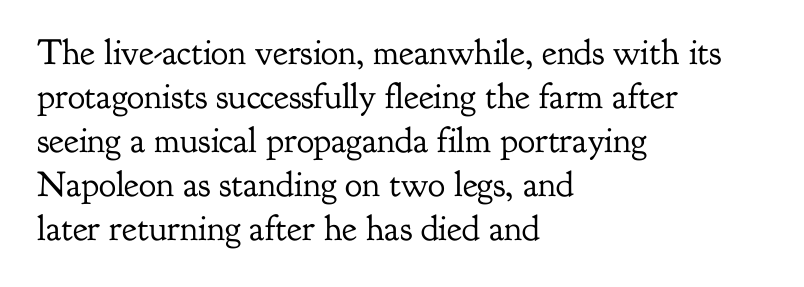
Each letter keeps its own natural width here, so spacing adapts to shape. What kind of face is this? One with serifs. Vertical strokes here are truly vertical. Anything drawn beneath the words? Only blank space. This sample uses plain, unmodified letter spacing. A student would call this left alignment; a typographer would say flush left, rag right.
